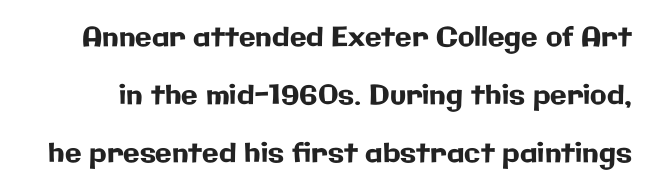
{"italic": "no", "underline": "no", "line_spacing": "loose", "line_spacing_ratio": 2.14, "letter_spacing": "normal", "letter_spacing_em": 0.0, "glyph_px": 27}
